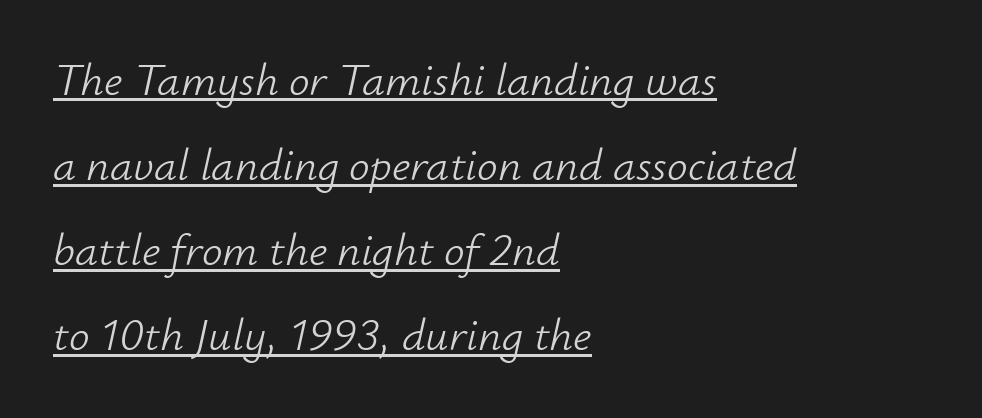
{"italic": "yes", "lean": "right", "slant_degrees": 12, "bold": "no", "weight": "light", "width": "normal", "stroke_contrast": "low", "x_height": "small", "monospaced": "no", "underline": "yes", "align": "left", "line_spacing_ratio": 1.85, "letter_spacing": "normal", "letter_spacing_em": 0.0, "glyph_px": 46}
